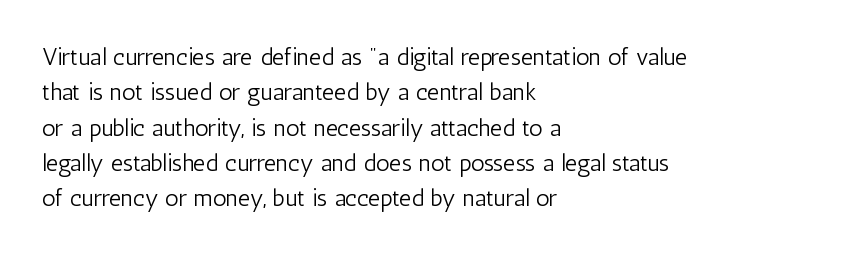
Tracking value appears to be zero — textbook default spacing. Posture: straight, roman, zero tilt. Leftover space on each line is placed entirely after the last word. This is not heavy type; no bold has been used.
